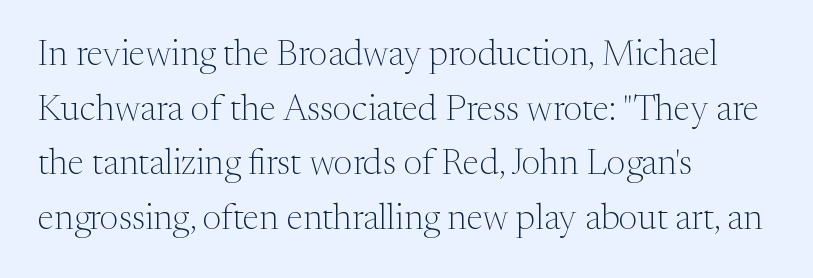
Q: Is the text bold? A: No.
Q: Is the text italic (slanted)? A: No, it is upright.
Q: Is the typeface a serif or a sans-serif typeface? A: Serif.
Q: Is the text underlined? A: No.
Q: How is the paragraph aligned? A: Left-aligned.
Q: Is the spacing between letters normal or unusually wide? A: Normal.
Q: Is the spacing between lines tight, normal or loose? A: Normal.
Q: Width (condensed, normal, or wide)? A: Normal.
Q: Stroke contrast? A: Medium.
Q: x-height? A: Medium.
Q: Monospaced? A: No.
